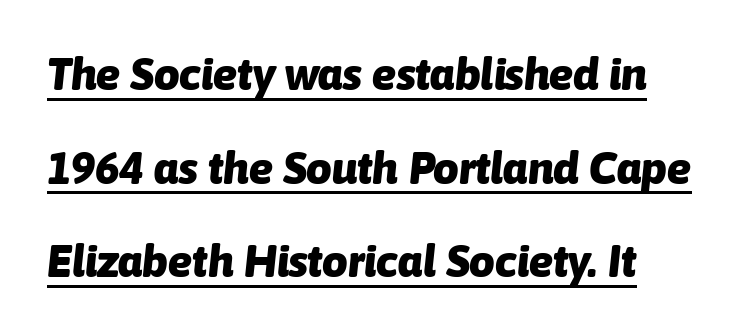
Q: Is the text bold? A: Yes.
Q: Is the text italic (slanted)? A: Yes, it leans right by about 6 degrees.
Q: Is the text underlined? A: Yes.
Q: Is the spacing between letters normal or unusually wide? A: Normal.
Q: Is the spacing between lines tight, normal or loose? A: Loose.
Q: Width (condensed, normal, or wide)? A: Normal.
Q: Stroke contrast? A: Low.
Q: x-height? A: Medium.
Q: Monospaced? A: No.
